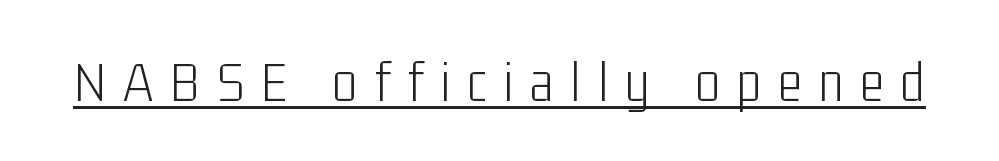
Q: Is the text bold? A: No.
Q: Is the text italic (slanted)? A: No, it is upright.
Q: Is the typeface a serif or a sans-serif typeface? A: Sans-serif.
Q: Is the text underlined? A: Yes.
Q: Is the spacing between letters normal or unusually wide? A: Unusually wide.
Q: Width (condensed, normal, or wide)? A: Condensed.
Q: Stroke contrast? A: Low.
Q: x-height? A: Medium.
Q: Monospaced? A: No.
